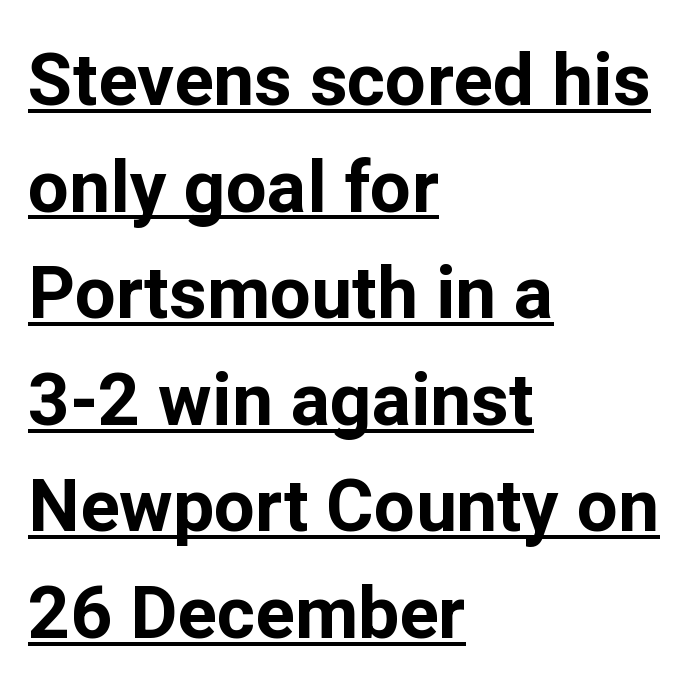
The image shows 73 px bold sans-serif type, upright; set left-aligned, normal line spacing (1.46x), normal letter spacing, underlined; low stroke contrast and a medium x-height.
